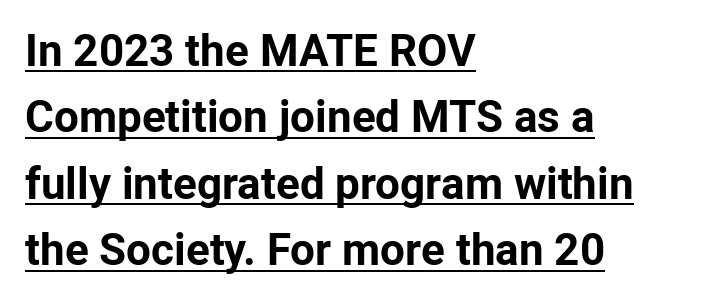
The image shows 44 px bold sans-serif type, upright; set left-aligned, normal line spacing (1.51x), normal letter spacing, underlined; low stroke contrast and a medium x-height.
